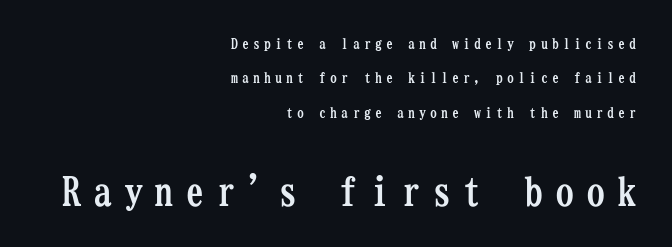
{"serif": "yes", "italic": "no", "bold": "yes", "weight": "semibold", "width": "condensed", "stroke_contrast": "low", "x_height": "medium", "monospaced": "yes", "underline": "no", "align": "right", "line_spacing": "loose", "line_spacing_ratio": 2.46, "letter_spacing": "wide", "letter_spacing_em": 0.29, "larger_block": "second", "size_ratio": 2.79, "glyph_px": 39}
